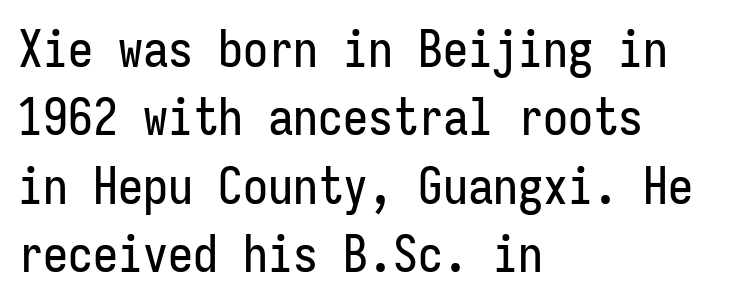
The image shows 50 px condensed sans-serif type, upright, monospaced; set left-aligned, normal line spacing (1.37x), normal letter spacing, not underlined; low stroke contrast and a medium x-height.
